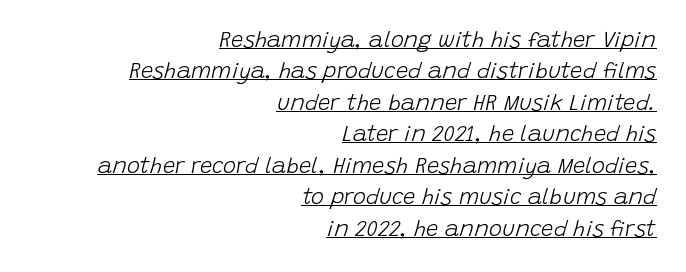
The image shows 22 px text type, italic (leaning right); set right-aligned, normal line spacing (1.43x), normal letter spacing, underlined.
